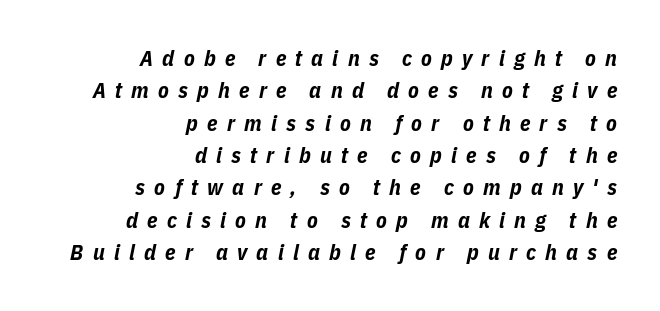
Q: Is the text bold? A: Yes.
Q: Is the text italic (slanted)? A: Yes, it leans right by about 11 degrees.
Q: Is the text underlined? A: No.
Q: How is the paragraph aligned? A: Right-aligned.
Q: Is the spacing between letters normal or unusually wide? A: Unusually wide.
Q: Is the spacing between lines tight, normal or loose? A: Normal.
